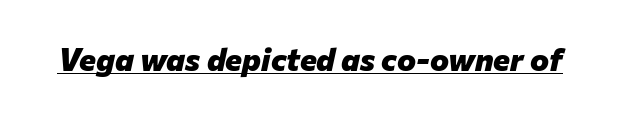
In terms of weight, the rendering is a true, heavy bold. The rendering uses natural spacing where letterforms have individual widths. The line texture is even and compact thanks to regular tracking. The string is rendered with underlining switched on.
